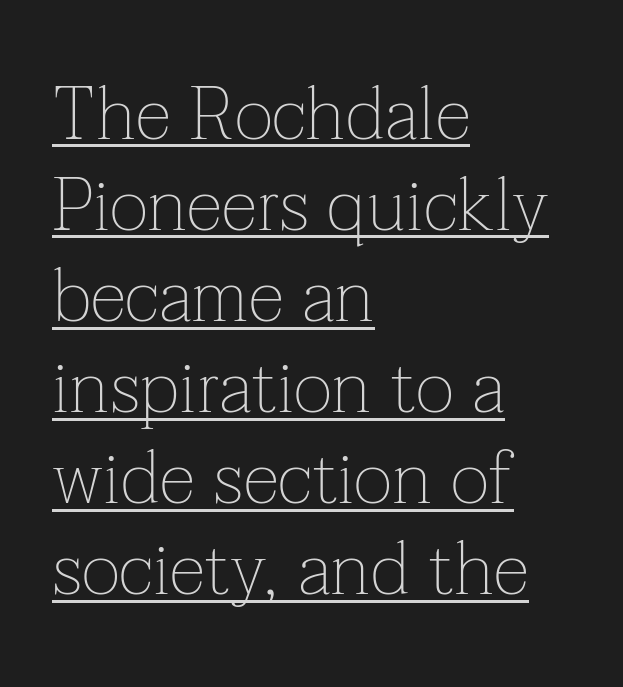
The image shows 74 px thin serif type, upright; set left-aligned, line spacing 1.23x, normal letter spacing, underlined; low stroke contrast and a medium x-height.
